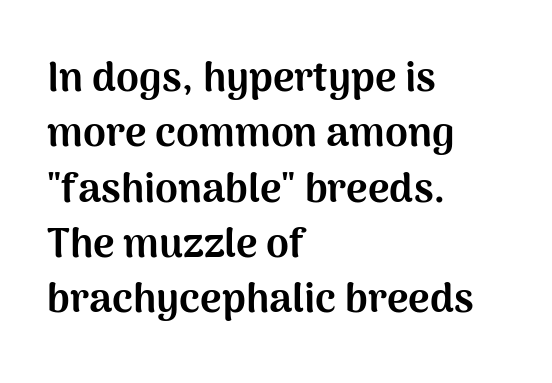
The block of text has a typical density, with ordinary space between rows. The baseline area is clear. Glyph-to-glyph distance matches everyday printed text. Think of a printed novel: that variable character pitch is what you see here. Horizontal alignment here is leftward, the default for most running prose. This is the regular roman posture of the typeface.
